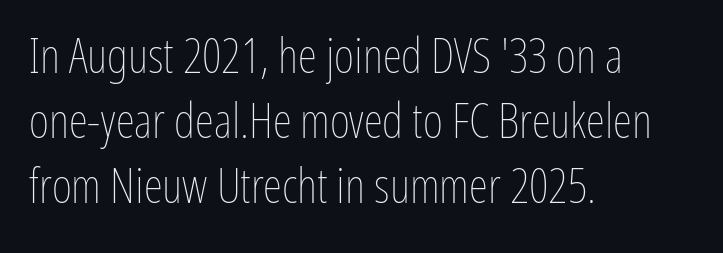
Beneath every word, the page is bare. These glyphs show unthickened strokes, regular width or finer. Every stem runs plumb, perpendicular to the baseline. Glyph-to-glyph distance matches everyday printed text.
